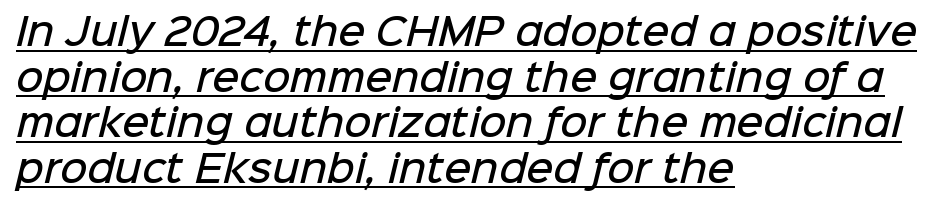
{"serif": "no", "bold": "semi", "weight": "semibold", "width": "normal", "stroke_contrast": "low", "x_height": "medium", "monospaced": "no", "underline": "yes", "align": "left", "line_spacing_ratio": 1.23, "letter_spacing": "normal", "letter_spacing_em": 0.0, "glyph_px": 37}
